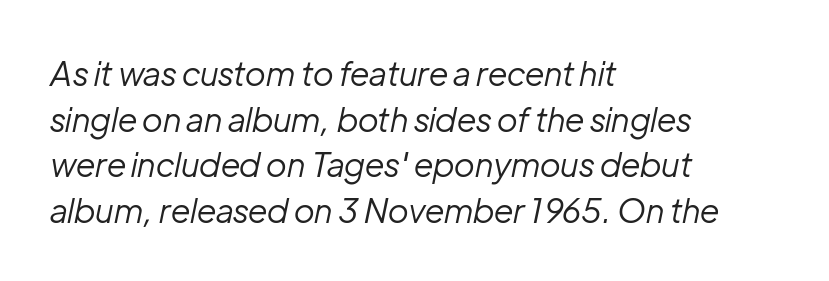
{"italic": "yes", "lean": "right", "slant_degrees": 12, "bold": "no", "weight": "regular", "width": "normal", "stroke_contrast": "low", "x_height": "medium", "monospaced": "no", "underline": "no", "align": "left", "line_spacing": "normal", "line_spacing_ratio": 1.38, "letter_spacing": "normal", "letter_spacing_em": 0.0, "glyph_px": 33}
